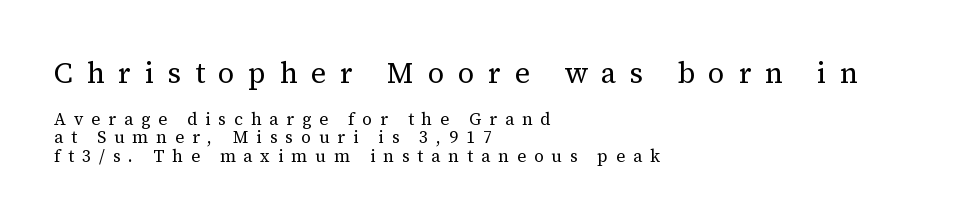
The baseline area is clear. Think standard paragraph weight, or any step lighter than that. One-word summary of the alignment: left. Leading: reduced.
